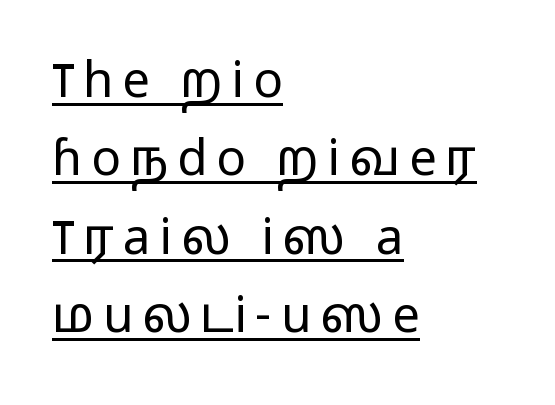
The image shows 49 px light, wide sans-serif type, upright; set left-aligned, normal line spacing (1.6x), underlined; low stroke contrast and a medium x-height.
